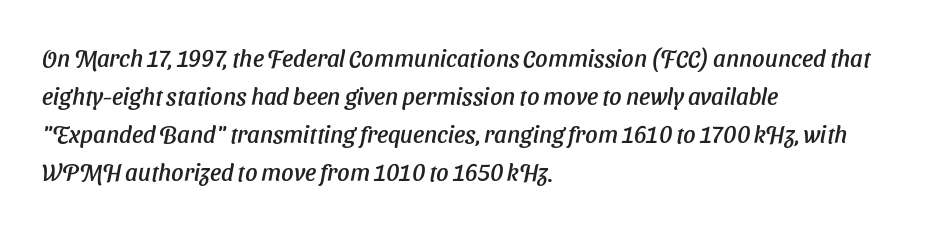
These lines were composed using italics. Compared with a centered layout, this one pins lines to the left instead. This rendering features lettering with no underline. Nobody touched the tracking dial on this one. Each new line begins a customary step beneath the previous one.
